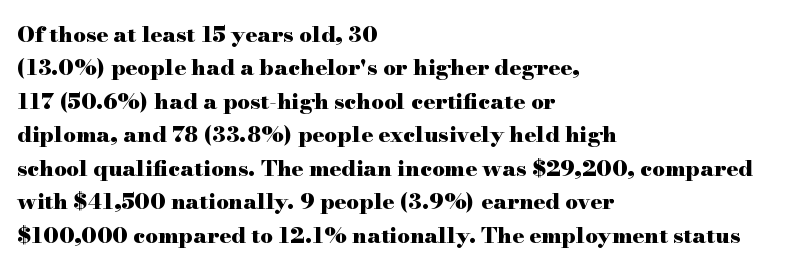
{"italic": "no", "bold": "yes", "underline": "no", "align": "left", "line_spacing": "normal", "line_spacing_ratio": 1.52, "letter_spacing": "normal", "letter_spacing_em": 0.0, "glyph_px": 22}
